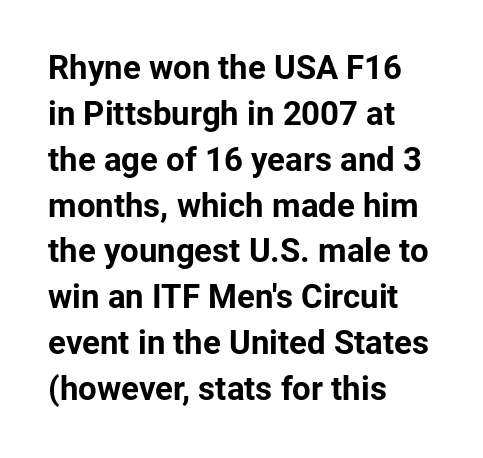
How heavy is the stroke? Heavy — this is a bold. Plain, unruled lines of type. Short note: letters normally spaced. Ascenders rise straight up at ninety degrees. Alignment: flush left. One glance says typical: line gaps are just what's usual.
